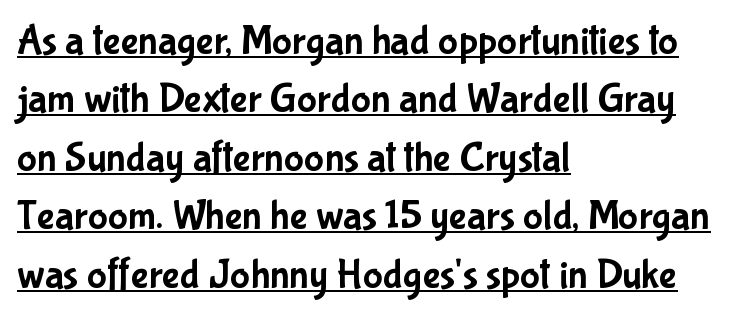
{"serif": "no", "italic": "no", "width": "condensed", "stroke_contrast": "low", "x_height": "medium", "monospaced": "no", "underline": "yes", "align": "left", "line_spacing": "normal", "line_spacing_ratio": 1.39, "letter_spacing": "normal", "letter_spacing_em": 0.0, "glyph_px": 42}
